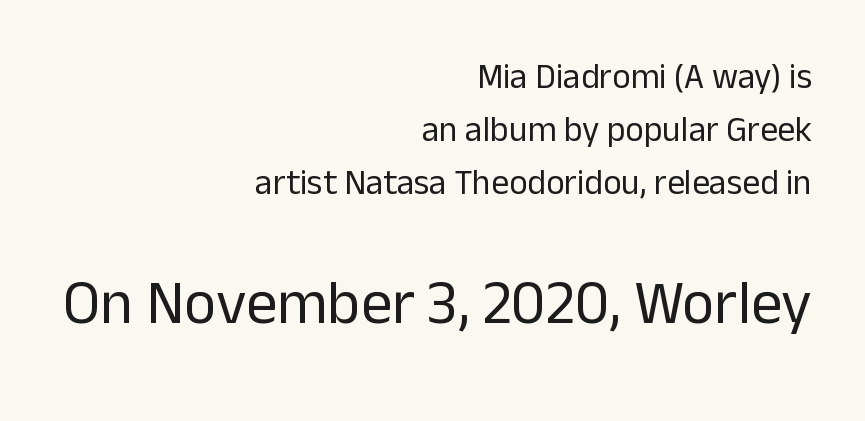
{"serif": "no", "italic": "no", "bold": "no", "weight": "regular", "width": "normal", "stroke_contrast": "low", "x_height": "medium", "monospaced": "no", "underline": "no", "align": "right", "line_spacing": "normal", "line_spacing_ratio": 1.52, "letter_spacing": "normal", "letter_spacing_em": 0.0, "larger_block": "second", "size_ratio": 1.77, "glyph_px": 62}
